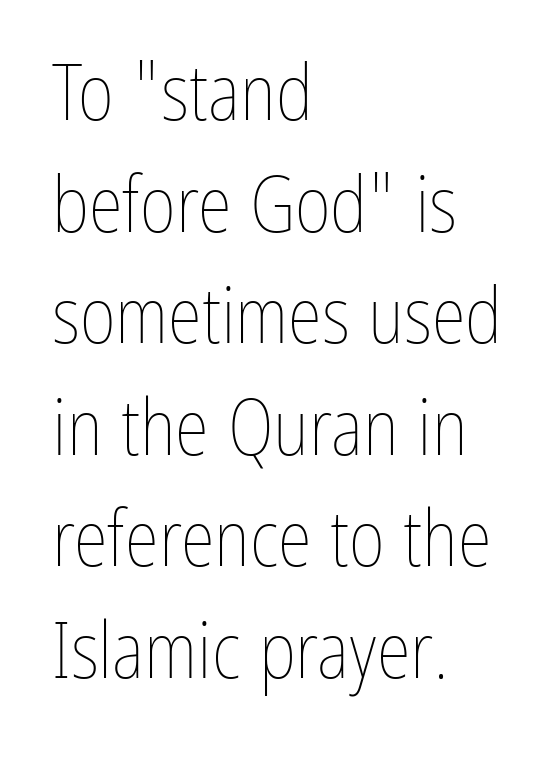
Caption: multi-line text, flush left, ragged right. It's the straight-up-and-down kind of type. Observe the ordinary spacing: letters are neighbours, not strangers. This sample keeps an unexceptional amount of space between lines. Caption: face not bold, strokes unweighted.
